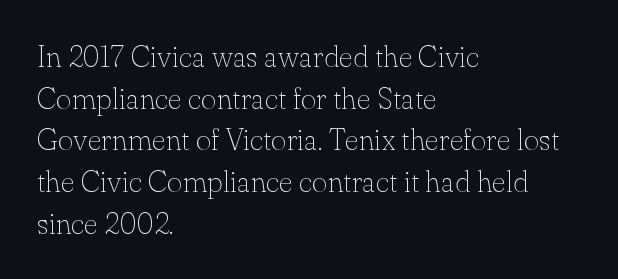
Q: Is the text bold? A: No.
Q: Is the text italic (slanted)? A: No, it is upright.
Q: Is the typeface a serif or a sans-serif typeface? A: Serif.
Q: Is the text underlined? A: No.
Q: How is the paragraph aligned? A: Left-aligned.
Q: Is the spacing between letters normal or unusually wide? A: Normal.
Q: Is the spacing between lines tight, normal or loose? A: Normal.
Q: Width (condensed, normal, or wide)? A: Normal.
Q: Stroke contrast? A: Low.
Q: x-height? A: Small.
Q: Monospaced? A: No.
